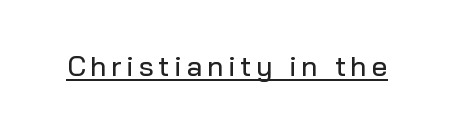
{"serif": "no", "italic": "no", "width": "normal", "stroke_contrast": "low", "x_height": "medium", "monospaced": "no", "underline": "yes", "glyph_px": 28}
